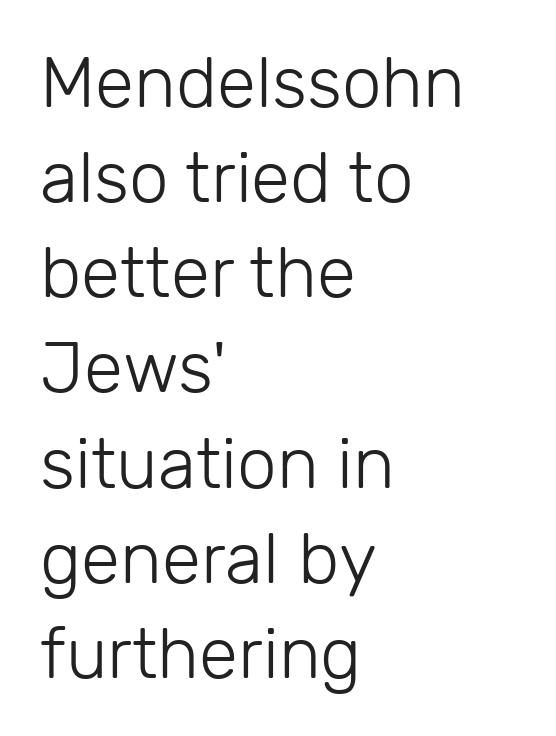
{"serif": "no", "italic": "no", "bold": "no", "weight": "light", "width": "normal", "stroke_contrast": "low", "x_height": "medium", "monospaced": "no", "underline": "no", "align": "left", "line_spacing": "normal", "line_spacing_ratio": 1.34, "letter_spacing": "normal", "letter_spacing_em": 0.0, "glyph_px": 71}
